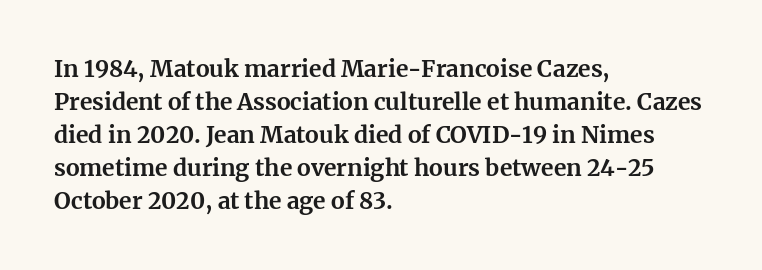
{"italic": "no", "bold": "yes", "underline": "no", "align": "left", "line_spacing": "normal", "line_spacing_ratio": 1.43, "letter_spacing": "normal", "letter_spacing_em": 0.0, "glyph_px": 23}
